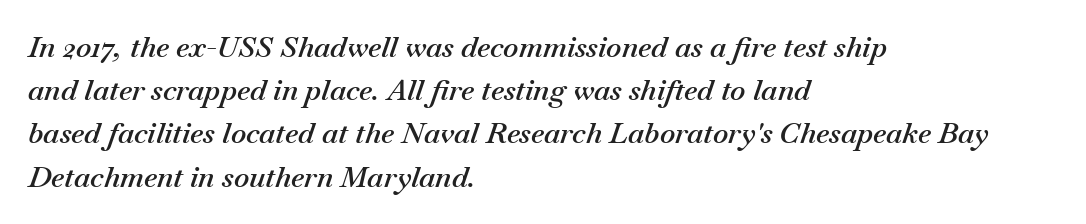
{"italic": "yes", "lean": "right", "slant_degrees": 18, "bold": "semi", "weight": "semibold", "width": "normal", "stroke_contrast": "medium", "x_height": "small", "monospaced": "no", "underline": "no", "align": "left", "line_spacing": "normal", "line_spacing_ratio": 1.49, "letter_spacing": "normal", "letter_spacing_em": 0.0, "glyph_px": 29}
